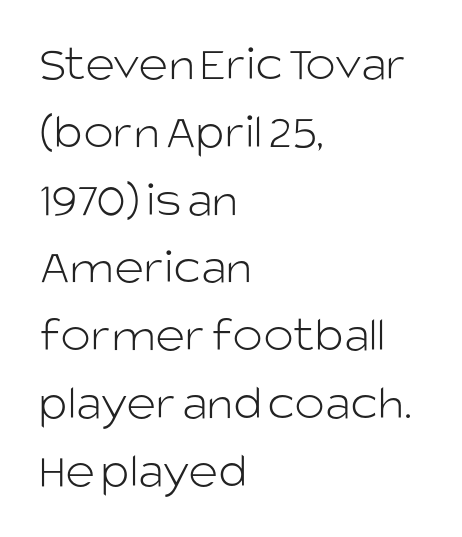
The image shows 51 px light sans-serif type, upright; set left-aligned, normal line spacing (1.33x), normal letter spacing, not underlined; low stroke contrast and a large x-height.
